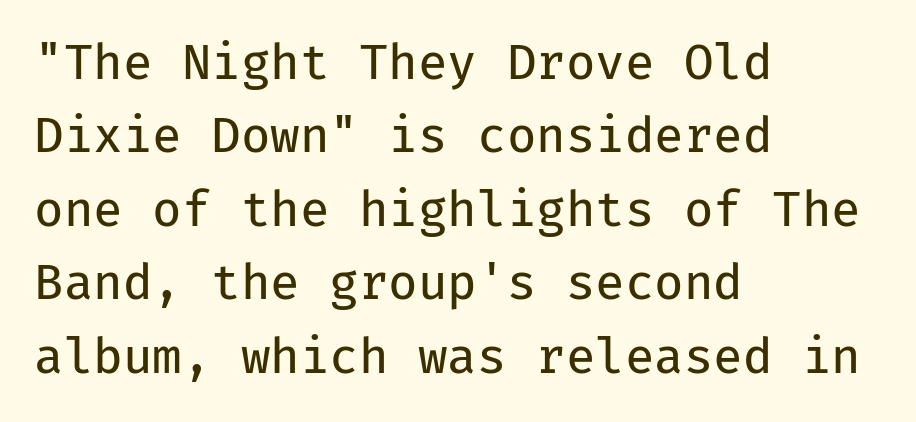
{"serif": "no", "italic": "no", "bold": "no", "weight": "regular", "width": "normal", "stroke_contrast": "low", "x_height": "medium", "monospaced": "yes", "underline": "no", "align": "left", "line_spacing": "normal", "line_spacing_ratio": 1.53, "letter_spacing": "normal", "letter_spacing_em": 0.0, "glyph_px": 48}
